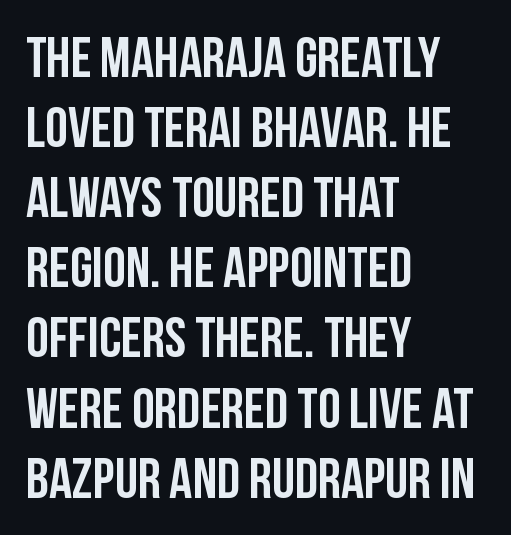
The image shows 57 px condensed sans-serif type, upright; set left-aligned, line spacing 1.23x, normal letter spacing, not underlined; low stroke contrast and a large x-height.
